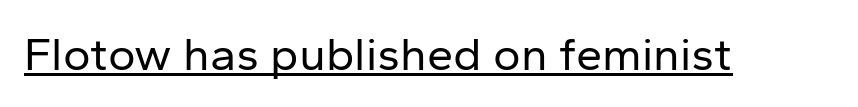
The image shows 47 px regular-weight sans-serif type, upright; set normal letter spacing, underlined; low stroke contrast and a medium x-height.
